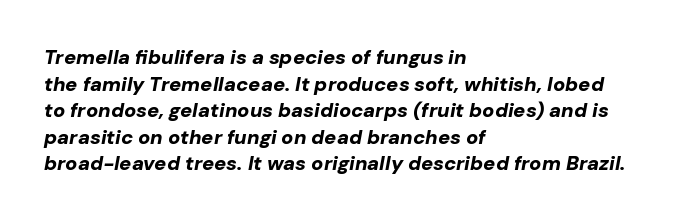
{"italic": "yes", "lean": "right", "slant_degrees": 10, "bold": "yes", "underline": "no", "align": "left", "line_spacing": "normal", "line_spacing_ratio": 1.33, "letter_spacing": "normal", "letter_spacing_em": 0.0, "glyph_px": 20}
